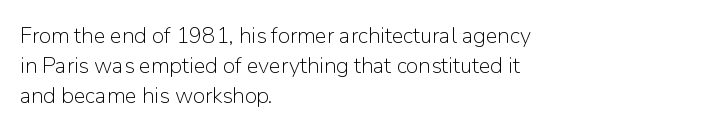
{"italic": "no", "bold": "no", "underline": "no", "align": "left", "line_spacing": "normal", "line_spacing_ratio": 1.37, "letter_spacing": "normal", "letter_spacing_em": 0.0, "glyph_px": 22}
